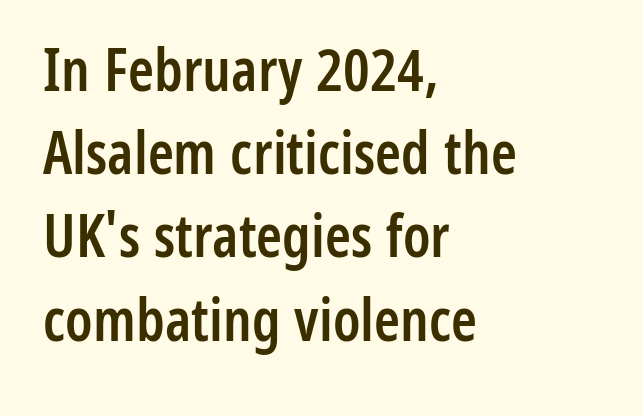
The passage shown is semibold, sitting just below true bold. The ragged edge is on the right, which tells us the setting is flush left. Does the leading feel generous? No, just average. A typesetter would call this proportional, since set widths differ per character.
